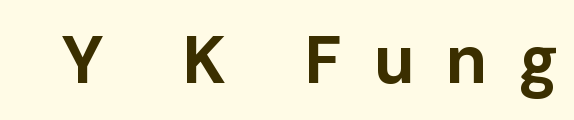
Words float on clear page, feet unadorned. Here the glyphs are tracked loosely, breaking word shapes into spaced letters. This sample has the flowing, uneven cadence of proportional lettering. The type sits square on the baseline with zero lean. The typesetting leans heavy: a genuine bold.
